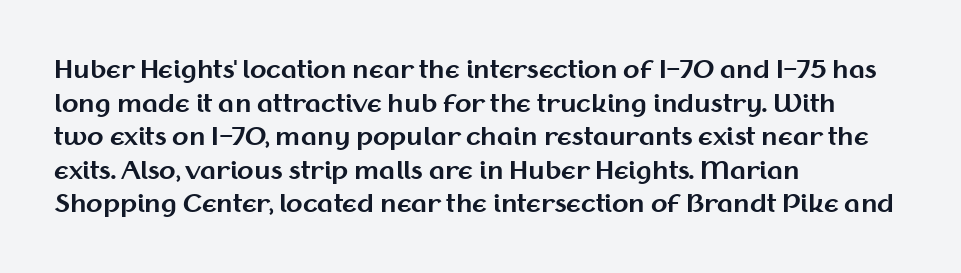
The image shows 24 px bold type, upright; set left-aligned, normal line spacing (1.4x), normal letter spacing, not underlined.
